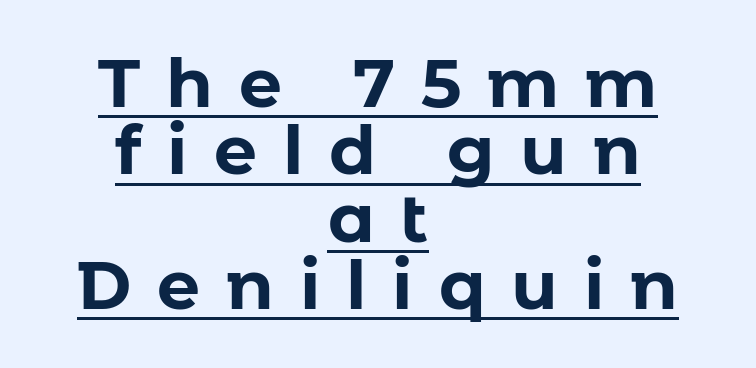
Proportional: the letters do not fall into vertical columns. Every stem runs plumb, perpendicular to the baseline. Each word looks stretched out because of the extra space between its letters. The passage shown is underscored from start to finish. Each letter's strokes conclude bluntly, with no projecting serifs.
